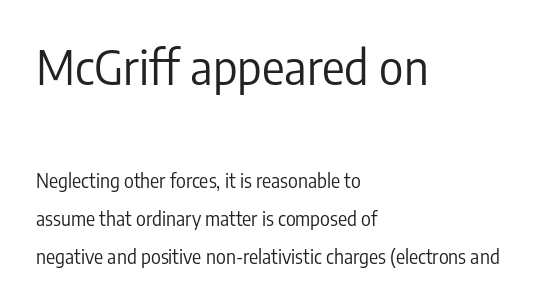
Summary of vertical rhythm: relaxed, with wide interline spacing. You could not count columns in this text — the font is proportionally spaced. The initial chunk of copy outweighs the following chunk in type size. Nothing heavy about these letters — not bold at all.
